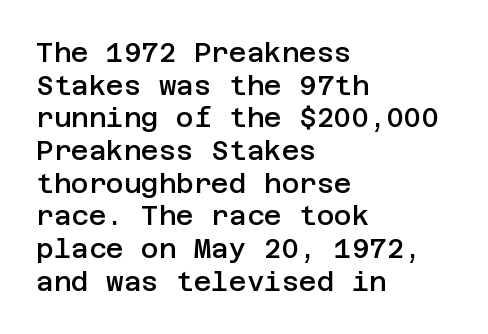
Q: Is the text bold? A: Semi-bold.
Q: Is the text italic (slanted)? A: No, it is upright.
Q: Is the text underlined? A: No.
Q: How is the paragraph aligned? A: Left-aligned.
Q: Is the spacing between letters normal or unusually wide? A: Normal.
